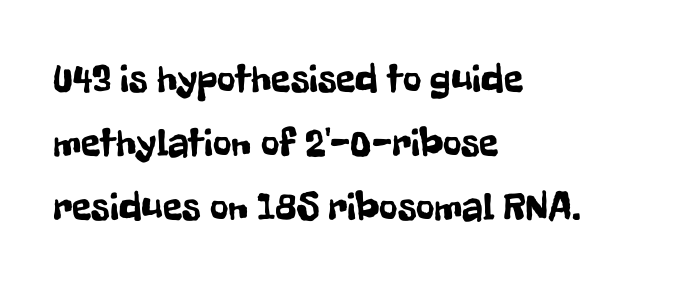
The image shows 40 px condensed sans-serif type, upright; set left-aligned, normal line spacing (1.6x), normal letter spacing, not underlined; low stroke contrast and a medium x-height.
